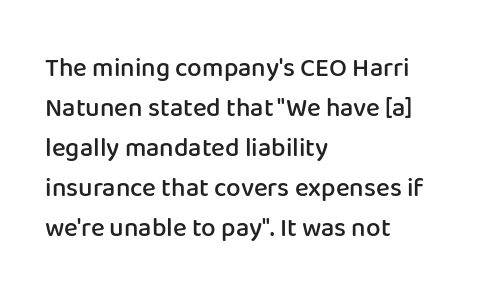
Leading matches the norm, producing a regular column. The passage is arranged the way most books set body copy — flush left. Anything drawn beneath the words? Only blank space. Typesetter's note: demi weight, one step under bold.
